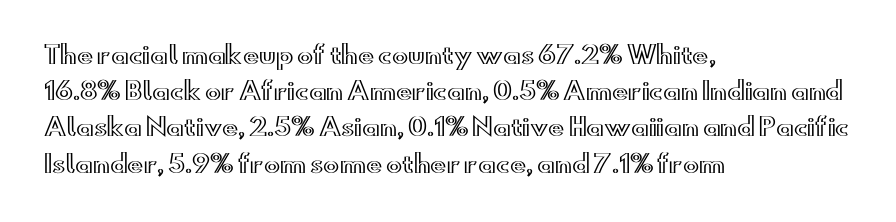
{"italic": "no", "underline": "no", "align": "left", "line_spacing": "normal", "line_spacing_ratio": 1.51, "letter_spacing": "normal", "letter_spacing_em": 0.0, "glyph_px": 24}
